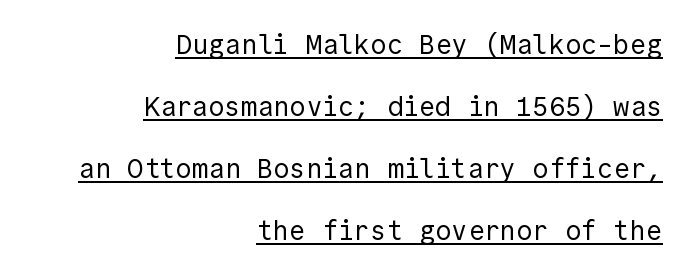
Nothing heavy about these letters — not bold at all. The horizontal fit of the characters is conventional and even. The passage shown is underscored from start to finish. What's the leading like? Stretched, with rows far apart. All the whitespace from short lines collects on the left. Do the letters lean? They stand straight.
